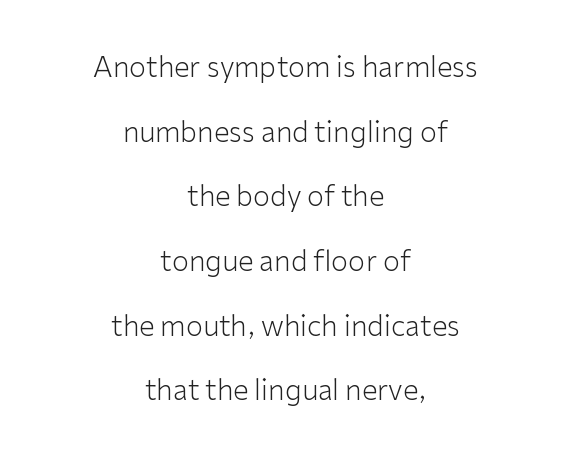
{"serif": "no", "italic": "no", "bold": "no", "weight": "light", "width": "normal", "stroke_contrast": "low", "x_height": "medium", "monospaced": "no", "underline": "no", "align": "center", "line_spacing": "loose", "line_spacing_ratio": 2.31, "letter_spacing": "normal", "letter_spacing_em": 0.0, "glyph_px": 28}
